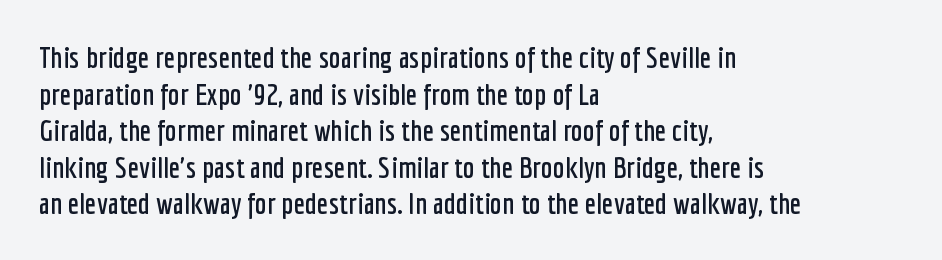
{"serif": "no", "italic": "no", "width": "condensed", "stroke_contrast": "low", "x_height": "medium", "monospaced": "no", "underline": "no", "align": "left", "line_spacing_ratio": 1.22, "letter_spacing": "normal", "letter_spacing_em": 0.0, "glyph_px": 30}
